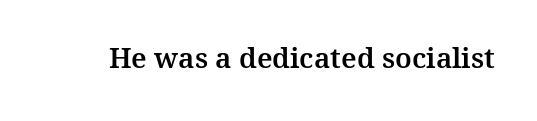
Q: Is the text italic (slanted)? A: No, it is upright.
Q: Is the typeface a serif or a sans-serif typeface? A: Serif.
Q: Is the text underlined? A: No.
Q: Is the spacing between letters normal or unusually wide? A: Normal.
Q: Width (condensed, normal, or wide)? A: Normal.
Q: Stroke contrast? A: Medium.
Q: x-height? A: Medium.
Q: Monospaced? A: No.
